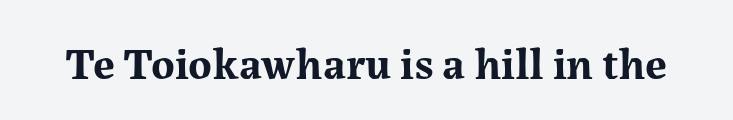
The image shows 45 px bold serif type, upright; set normal letter spacing, not underlined; medium stroke contrast and a medium x-height.
